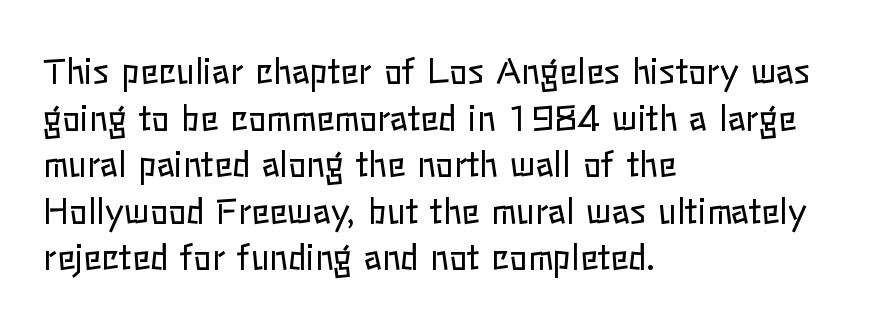
The image shows 34 px regular-weight type, upright; set left-aligned, normal line spacing (1.37x), normal letter spacing, not underlined; low stroke contrast and a medium x-height.
